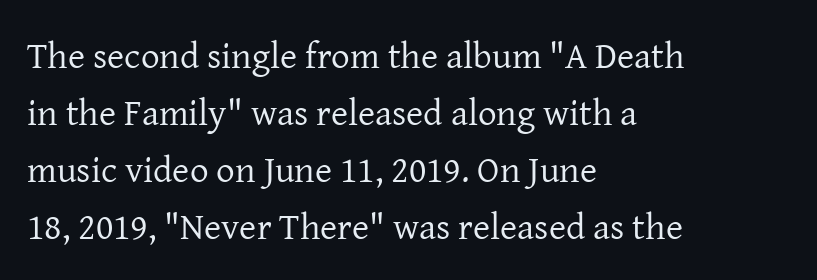
{"serif": "yes", "italic": "no", "bold": "no", "weight": "regular", "width": "normal", "stroke_contrast": "low", "x_height": "medium", "monospaced": "no", "underline": "no", "align": "left", "line_spacing": "normal", "line_spacing_ratio": 1.54, "letter_spacing": "normal", "letter_spacing_em": 0.0, "glyph_px": 37}
